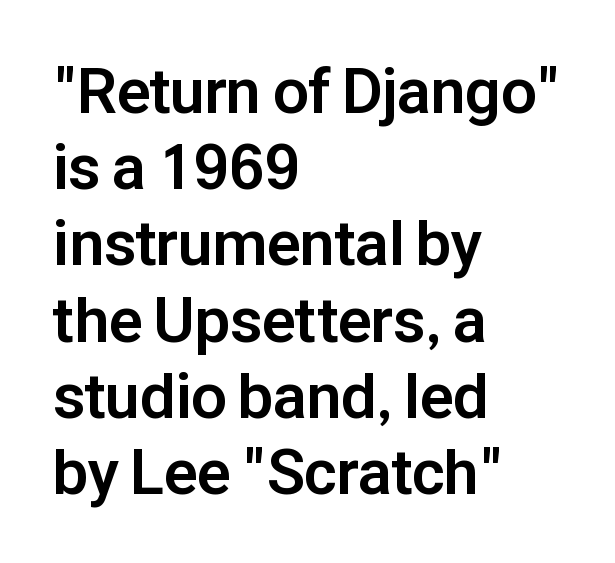
The gap between lines stays unmarked. Posture: upright roman. Inter-character spacing is left at the font's built-in metrics. You can tell from the bare stems that sans-serif type was used. Is the type bold? Yes — the strokes are clearly thick and heavy.
